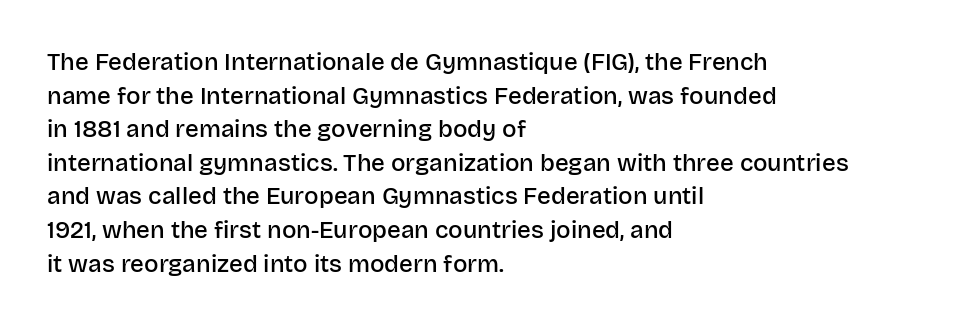
{"italic": "no", "bold": "semi", "underline": "no", "align": "left", "line_spacing": "normal", "line_spacing_ratio": 1.4, "letter_spacing": "normal", "letter_spacing_em": 0.0, "glyph_px": 24}
